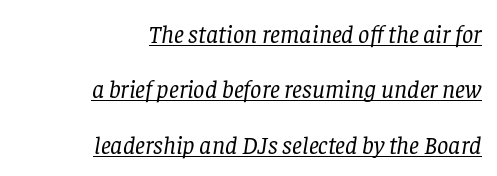
Q: Is the text bold? A: No.
Q: Is the text italic (slanted)? A: Yes, it leans right by about 8 degrees.
Q: Is the text underlined? A: Yes.
Q: How is the paragraph aligned? A: Right-aligned.
Q: Is the spacing between letters normal or unusually wide? A: Normal.
Q: Is the spacing between lines tight, normal or loose? A: Loose.
